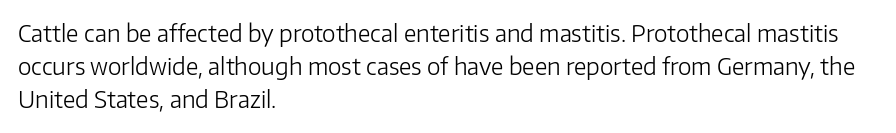
Q: Is the text bold? A: No.
Q: Is the text italic (slanted)? A: No, it is upright.
Q: Is the text underlined? A: No.
Q: How is the paragraph aligned? A: Left-aligned.
Q: Is the spacing between letters normal or unusually wide? A: Normal.
Q: Is the spacing between lines tight, normal or loose? A: Normal.
